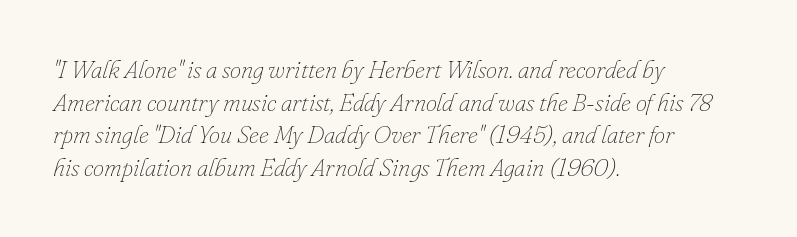
{"italic": "yes", "lean": "right", "slant_degrees": 16, "bold": "no", "underline": "no", "align": "left", "line_spacing": "normal", "line_spacing_ratio": 1.31, "letter_spacing": "normal", "letter_spacing_em": 0.0, "glyph_px": 25}
